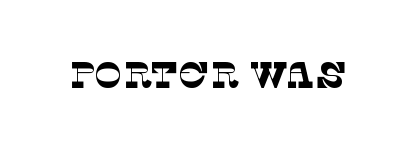
The font sits on the lighter half of the weight spectrum, regular included. The font family rendered here belongs to the serif group. No word sits above an underline. Character widths vary here, with narrow letters taking less room than wide ones.
